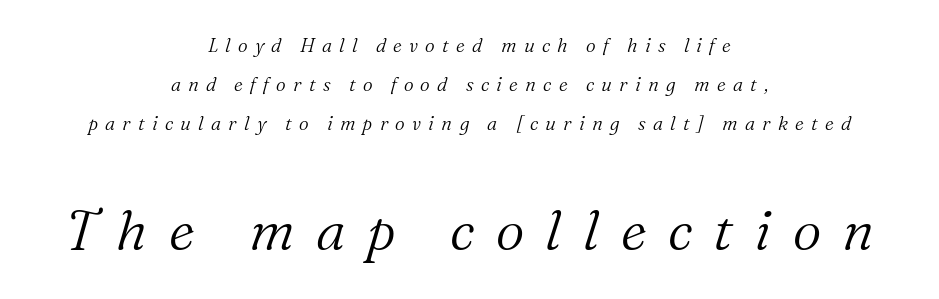
There is plenty of visible air inserted between adjacent glyphs. The characters display serif detailing at their extremities. Note the varied advance widths — an 'i' is clearly narrower than an 'm'. Vertical stems look standard width or narrower in stroke. It's the slanting kind of type.
